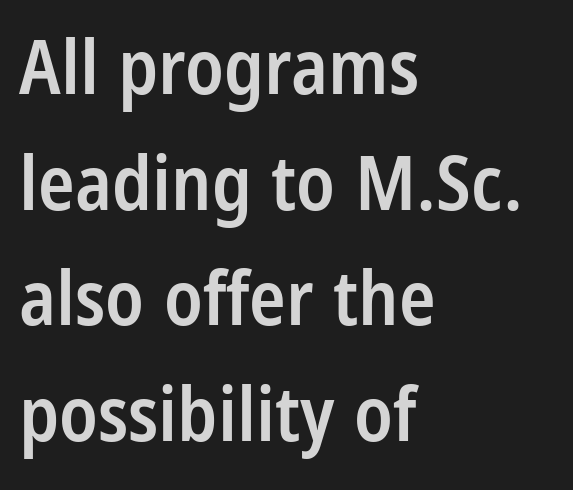
How would I describe the line gaps? Plain and ordinary. The foot of each line stays bare and open. Horizontally, the lines are justified to the leading edge only. Tracking here is standard; glyphs follow each other at the usual distance. Tall strokes in this sample are plumb rather than angled.
